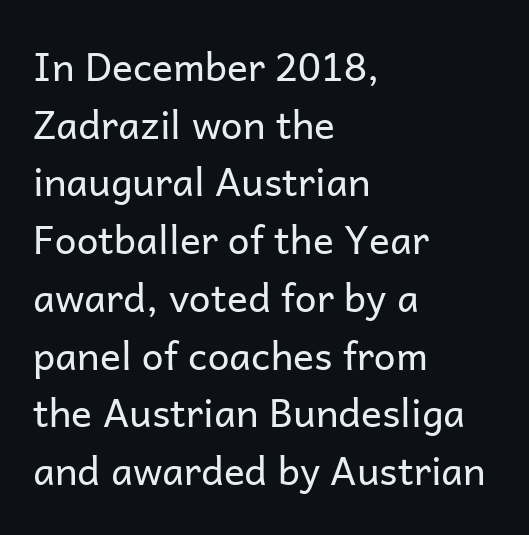
Q: Is the text bold? A: No.
Q: Is the text italic (slanted)? A: No, it is upright.
Q: Is the typeface a serif or a sans-serif typeface? A: Sans-serif.
Q: Is the text underlined? A: No.
Q: How is the paragraph aligned? A: Left-aligned.
Q: Is the spacing between letters normal or unusually wide? A: Normal.
Q: Is the spacing between lines tight, normal or loose? A: Normal.
Q: Width (condensed, normal, or wide)? A: Normal.
Q: Stroke contrast? A: Low.
Q: x-height? A: Medium.
Q: Monospaced? A: No.
